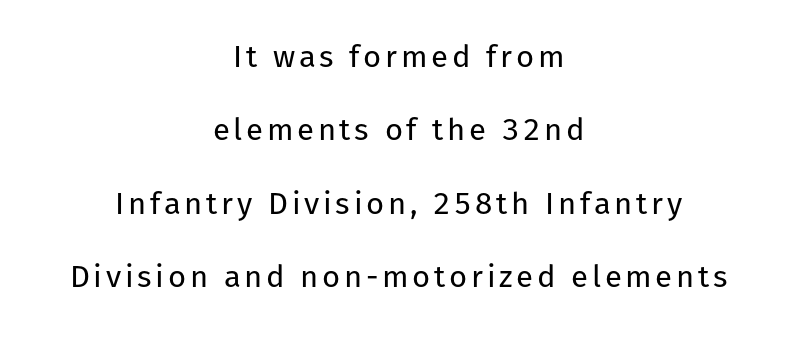
{"serif": "no", "italic": "no", "bold": "no", "weight": "regular", "width": "normal", "stroke_contrast": "low", "x_height": "medium", "monospaced": "no", "underline": "no", "align": "center", "line_spacing": "loose", "line_spacing_ratio": 2.37, "glyph_px": 31}
